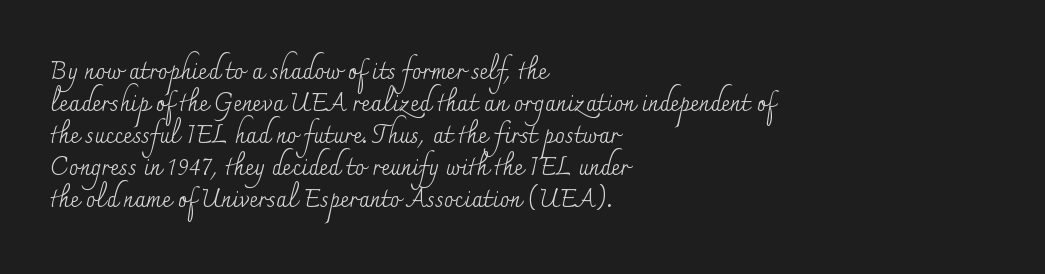
{"bold": "no", "underline": "no", "align": "left", "line_spacing": "normal", "line_spacing_ratio": 1.33, "letter_spacing": "normal", "letter_spacing_em": 0.0, "glyph_px": 24}
